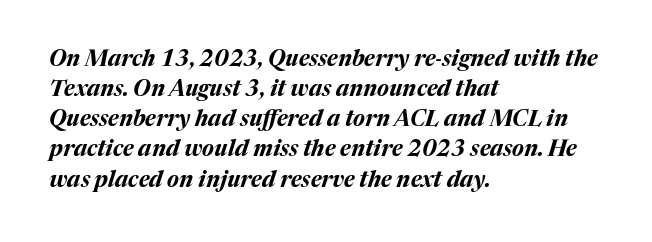
The image shows 22 px bold type, italic (leaning right); set left-aligned, normal line spacing (1.37x), normal letter spacing, not underlined.
